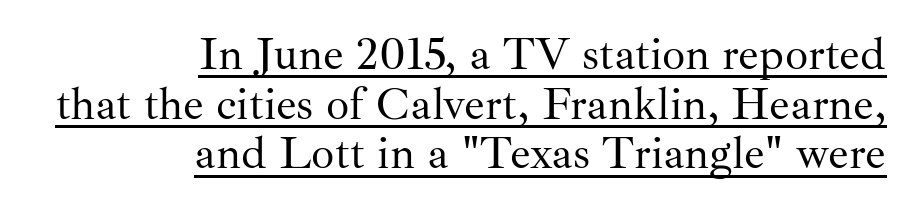
Q: Is the text bold? A: No.
Q: Is the text italic (slanted)? A: No, it is upright.
Q: Is the typeface a serif or a sans-serif typeface? A: Serif.
Q: Is the text underlined? A: Yes.
Q: How is the paragraph aligned? A: Right-aligned.
Q: Is the spacing between letters normal or unusually wide? A: Normal.
Q: Is the spacing between lines tight, normal or loose? A: Tight.
Q: Width (condensed, normal, or wide)? A: Normal.
Q: Stroke contrast? A: Medium.
Q: x-height? A: Small.
Q: Monospaced? A: No.
